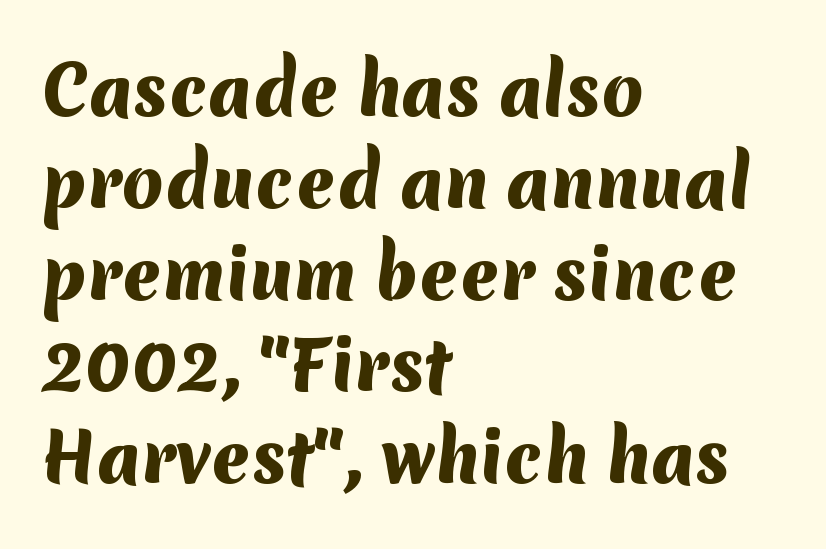
Check the space under the baseline: it is left empty. Spacing verdict: proportional, widths tailored to each character. Students, observe: this is what conventionally led text looks like. The sample has been set heavy, in full bold. Font category for this specimen: sans-serif.
